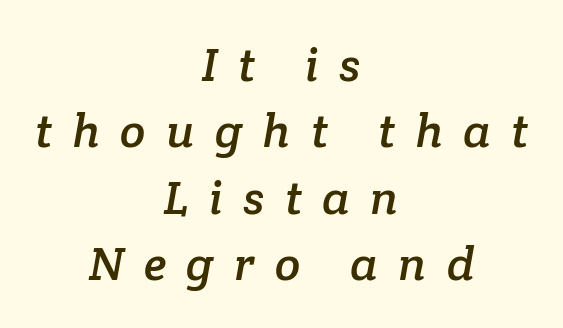
{"serif": "yes", "width": "normal", "stroke_contrast": "low", "x_height": "medium", "monospaced": "no", "underline": "no", "align": "center", "line_spacing": "normal", "line_spacing_ratio": 1.41, "letter_spacing": "wide", "letter_spacing_em": 0.43, "glyph_px": 47}
